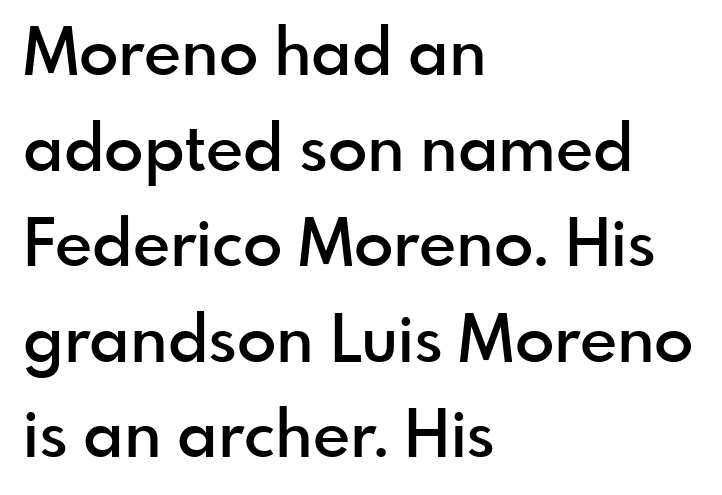
Q: Is the text bold? A: Semi-bold.
Q: Is the text italic (slanted)? A: No, it is upright.
Q: Is the typeface a serif or a sans-serif typeface? A: Sans-serif.
Q: Is the text underlined? A: No.
Q: How is the paragraph aligned? A: Left-aligned.
Q: Is the spacing between letters normal or unusually wide? A: Normal.
Q: Is the spacing between lines tight, normal or loose? A: Normal.
Q: Width (condensed, normal, or wide)? A: Normal.
Q: x-height? A: Small.
Q: Monospaced? A: No.
